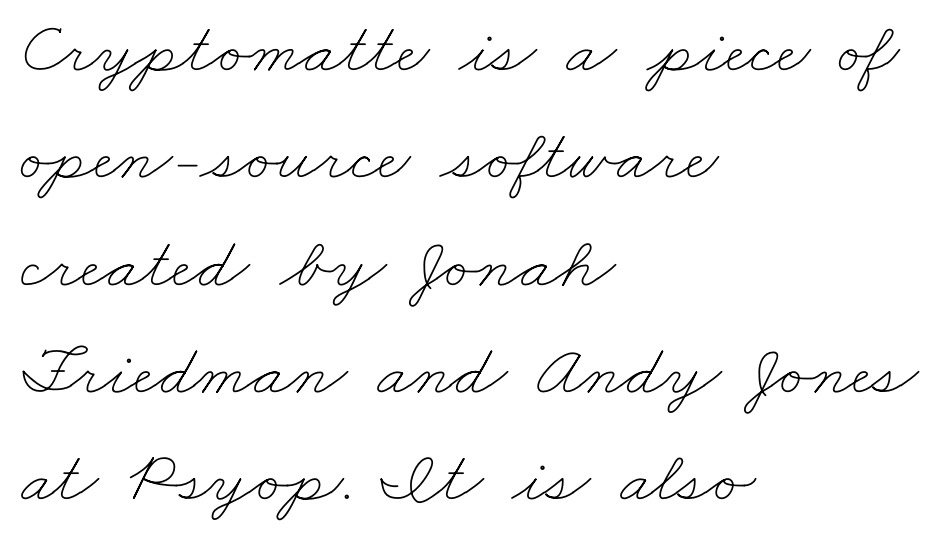
The image shows 73 px thin, wide type; set left-aligned, normal line spacing (1.47x), normal letter spacing, not underlined; low stroke contrast and a small x-height.
